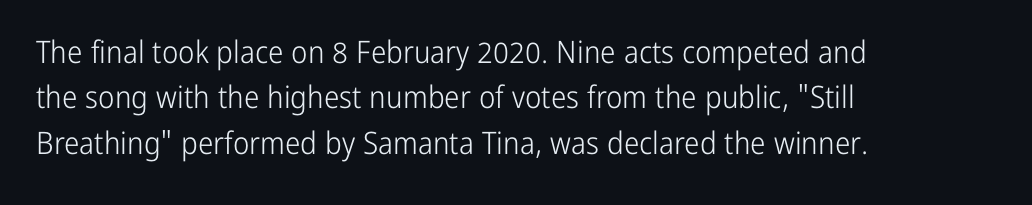
The image shows 31 px light, condensed sans-serif type, upright; set left-aligned, normal line spacing (1.46x), normal letter spacing, not underlined; low stroke contrast and a medium x-height.
